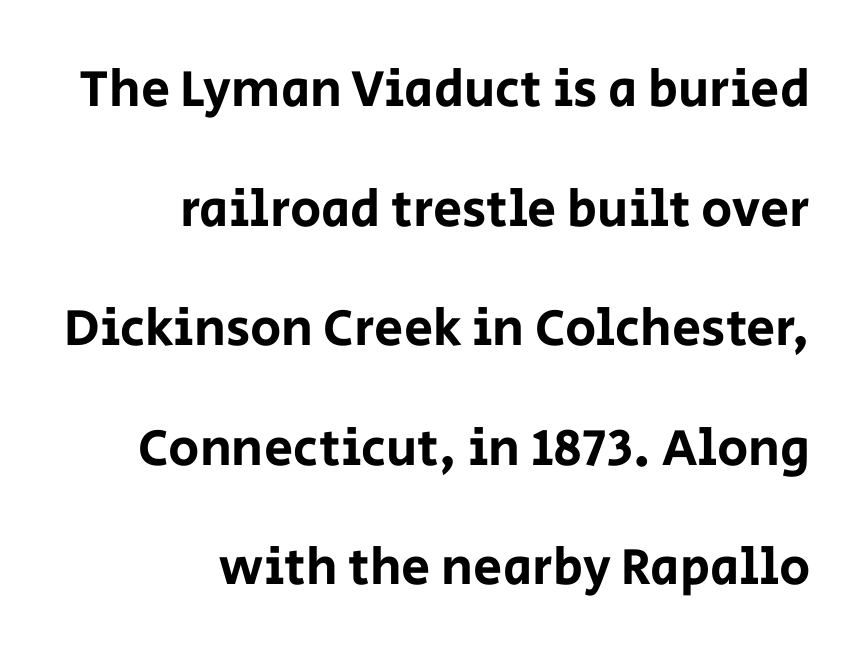
{"serif": "no", "italic": "no", "width": "normal", "stroke_contrast": "low", "x_height": "large", "monospaced": "no", "underline": "no", "align": "right", "line_spacing": "loose", "line_spacing_ratio": 2.3, "letter_spacing": "normal", "letter_spacing_em": 0.0, "glyph_px": 52}
